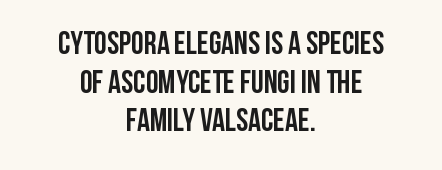
Q: Is the text bold? A: Yes.
Q: Is the text italic (slanted)? A: No, it is upright.
Q: Is the typeface a serif or a sans-serif typeface? A: Sans-serif.
Q: Is the text underlined? A: No.
Q: How is the paragraph aligned? A: Centered.
Q: Is the spacing between letters normal or unusually wide? A: Normal.
Q: Width (condensed, normal, or wide)? A: Condensed.
Q: Stroke contrast? A: Low.
Q: x-height? A: Large.
Q: Monospaced? A: No.
